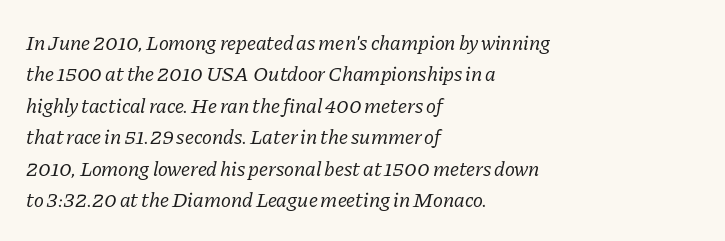
The image shows 21 px text type, italic (leaning right); set left-aligned, normal line spacing (1.5x), normal letter spacing, not underlined.
